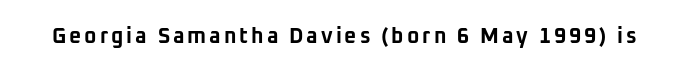
Q: Is the text bold? A: Yes.
Q: Is the text italic (slanted)? A: No, it is upright.
Q: Is the text underlined? A: No.
